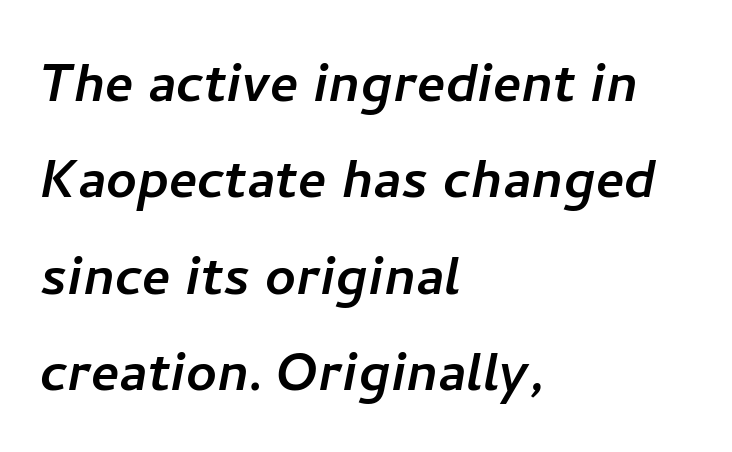
{"serif": "no", "width": "normal", "stroke_contrast": "low", "x_height": "medium", "monospaced": "no", "underline": "no", "align": "left", "line_spacing": "normal", "line_spacing_ratio": 1.44, "letter_spacing": "normal", "letter_spacing_em": 0.0, "glyph_px": 67}
